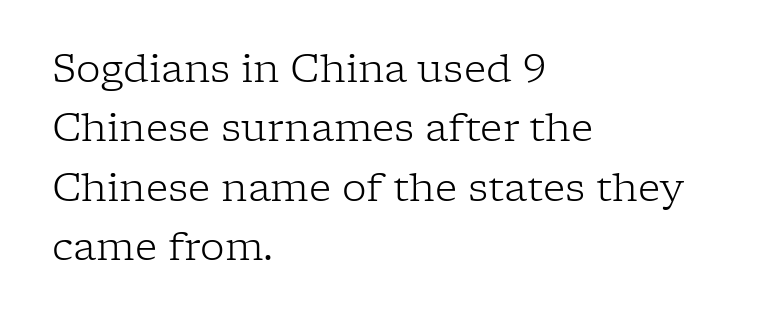
{"serif": "yes", "italic": "no", "bold": "no", "weight": "light", "width": "normal", "stroke_contrast": "low", "x_height": "medium", "monospaced": "no", "underline": "no", "align": "left", "line_spacing": "normal", "line_spacing_ratio": 1.52, "letter_spacing": "normal", "letter_spacing_em": 0.0, "glyph_px": 39}
